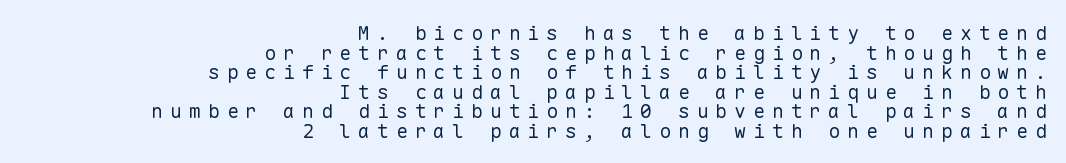
{"italic": "no", "bold": "no", "underline": "no", "align": "right", "line_spacing": "tight", "line_spacing_ratio": 0.98, "letter_spacing": "wide", "letter_spacing_em": 0.34, "glyph_px": 20}
